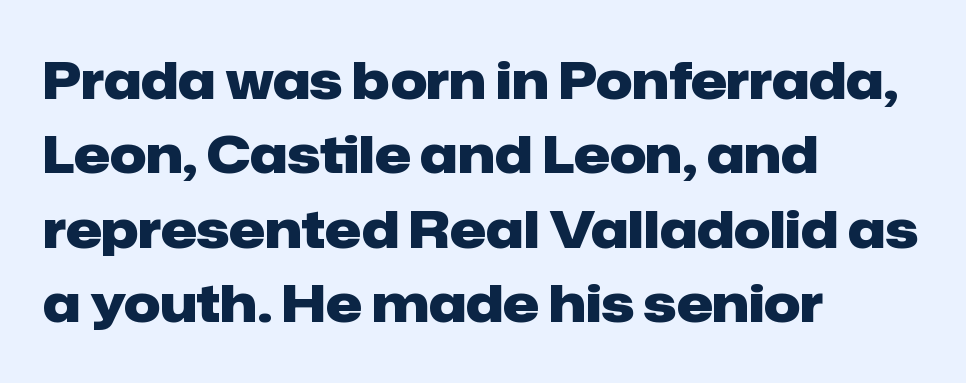
The image shows 51 px heavy sans-serif type, upright; set left-aligned, normal line spacing (1.46x), normal letter spacing, not underlined; low stroke contrast and a medium x-height.
